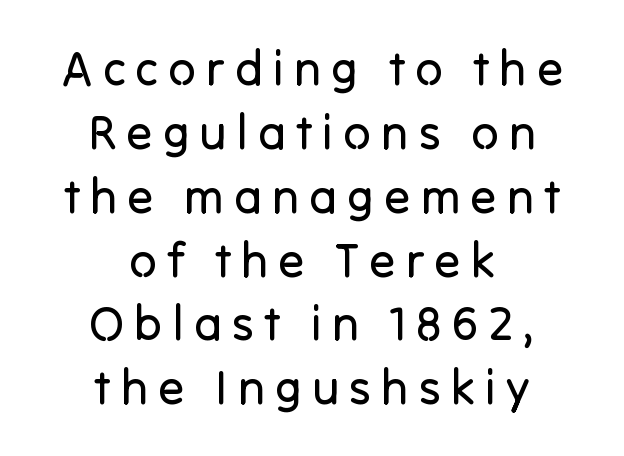
{"serif": "no", "italic": "no", "bold": "no", "weight": "regular", "width": "normal", "stroke_contrast": "low", "x_height": "medium", "monospaced": "no", "underline": "no", "align": "center", "line_spacing": "normal", "line_spacing_ratio": 1.33, "letter_spacing": "wide", "letter_spacing_em": 0.21, "glyph_px": 48}
